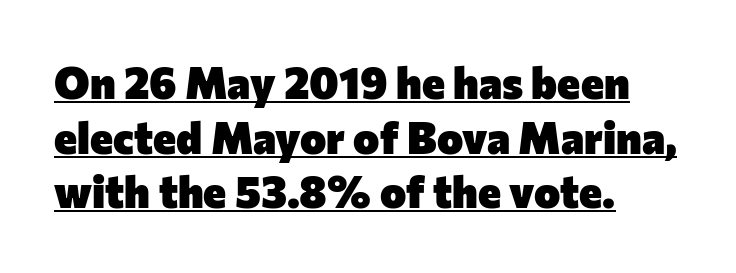
{"serif": "no", "italic": "no", "bold": "yes", "weight": "heavy", "width": "normal", "stroke_contrast": "low", "x_height": "medium", "monospaced": "no", "underline": "yes", "align": "left", "line_spacing_ratio": 1.24, "letter_spacing": "normal", "letter_spacing_em": 0.0, "glyph_px": 44}
